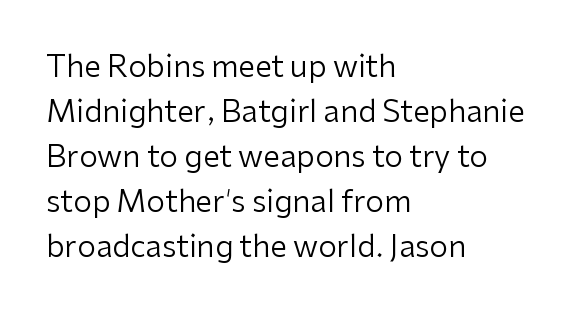
{"serif": "no", "italic": "no", "bold": "no", "weight": "regular", "width": "normal", "stroke_contrast": "low", "x_height": "medium", "monospaced": "no", "underline": "no", "align": "left", "line_spacing": "normal", "line_spacing_ratio": 1.5, "letter_spacing": "normal", "letter_spacing_em": 0.0, "glyph_px": 30}
